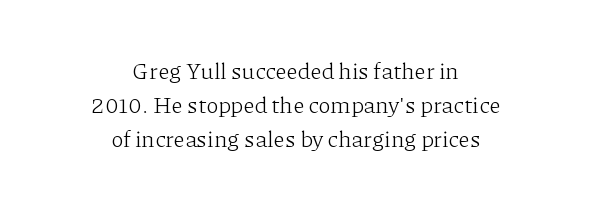
{"italic": "no", "bold": "no", "underline": "no", "align": "center", "line_spacing": "normal", "line_spacing_ratio": 1.47, "letter_spacing": "normal", "letter_spacing_em": 0.0, "glyph_px": 23}
